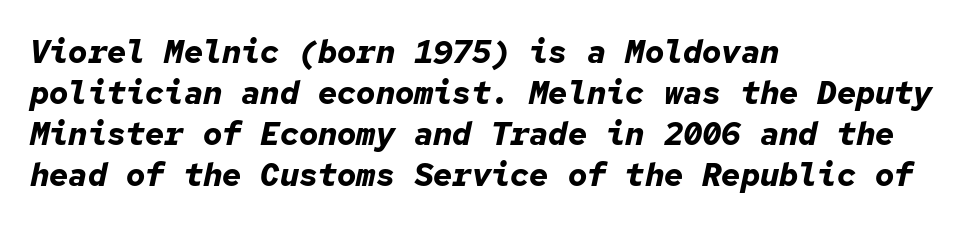
Q: Is the text bold? A: Yes.
Q: Is the text italic (slanted)? A: Yes, it leans right by about 12 degrees.
Q: Is the text underlined? A: No.
Q: How is the paragraph aligned? A: Left-aligned.
Q: Is the spacing between letters normal or unusually wide? A: Normal.
Q: Is the spacing between lines tight, normal or loose? A: Normal.
Q: Width (condensed, normal, or wide)? A: Normal.
Q: Stroke contrast? A: Low.
Q: x-height? A: Medium.
Q: Monospaced? A: Yes.
